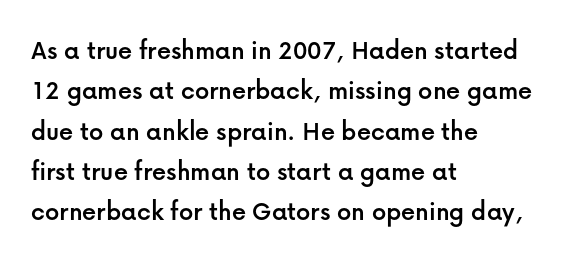
Q: Is the text italic (slanted)? A: No, it is upright.
Q: Is the typeface a serif or a sans-serif typeface? A: Sans-serif.
Q: Is the text underlined? A: No.
Q: How is the paragraph aligned? A: Left-aligned.
Q: Is the spacing between letters normal or unusually wide? A: Normal.
Q: Is the spacing between lines tight, normal or loose? A: Normal.
Q: Width (condensed, normal, or wide)? A: Normal.
Q: Stroke contrast? A: Low.
Q: x-height? A: Medium.
Q: Monospaced? A: No.
